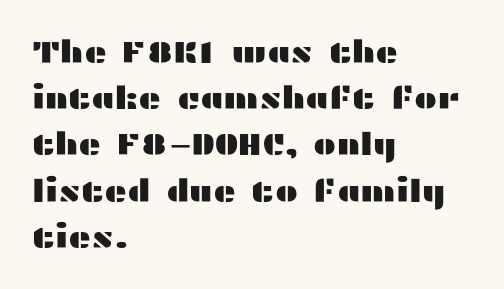
The image shows 31 px wide sans-serif type, upright; set left-aligned, normal line spacing (1.49x), normal letter spacing, not underlined; medium stroke contrast and a medium x-height.
